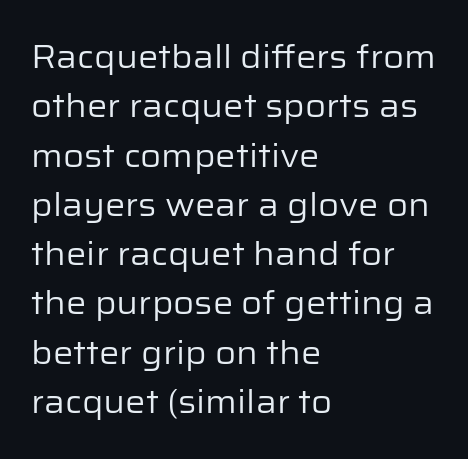
{"serif": "no", "italic": "no", "bold": "no", "weight": "regular", "width": "normal", "stroke_contrast": "low", "x_height": "medium", "monospaced": "no", "underline": "no", "align": "left", "line_spacing": "normal", "line_spacing_ratio": 1.54, "letter_spacing": "normal", "letter_spacing_em": 0.0, "glyph_px": 32}
